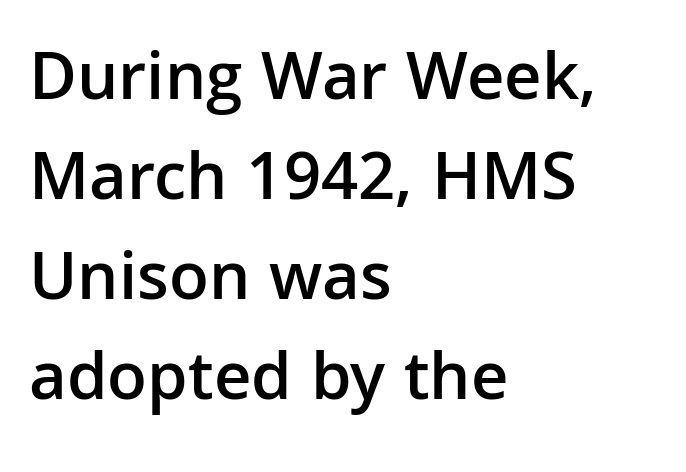
The image shows 70 px semibold sans-serif type, upright; set left-aligned, normal line spacing (1.43x), normal letter spacing, not underlined; low stroke contrast and a medium x-height.
